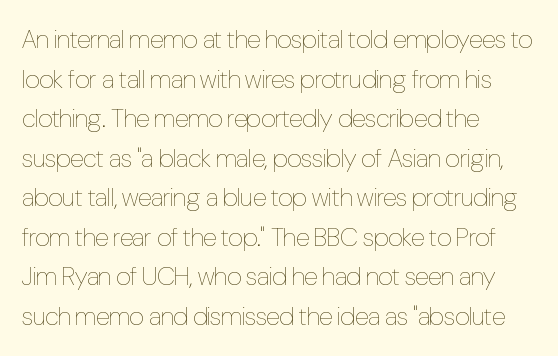
The block of text has a typical density, with ordinary space between rows. The line texture is even and compact thanks to regular tracking. Nothing heavy about these letters — not bold at all. Which margin do the lines hug? The left one — the right edge is uneven.
